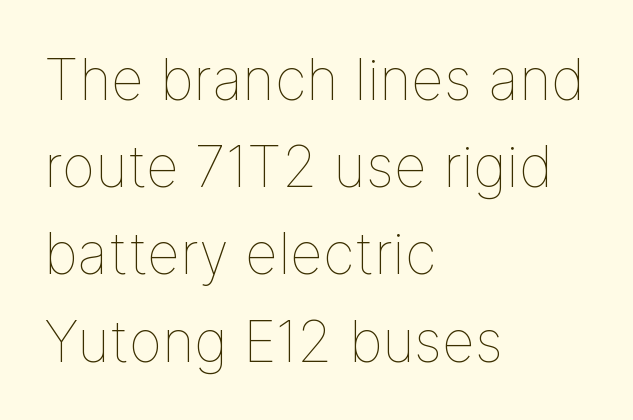
Q: Is the text bold? A: No.
Q: Is the text italic (slanted)? A: No, it is upright.
Q: Is the text underlined? A: No.
Q: How is the paragraph aligned? A: Left-aligned.
Q: Is the spacing between letters normal or unusually wide? A: Normal.
Q: Is the spacing between lines tight, normal or loose? A: Normal.
Q: Width (condensed, normal, or wide)? A: Normal.
Q: Stroke contrast? A: Low.
Q: x-height? A: Medium.
Q: Monospaced? A: No.
